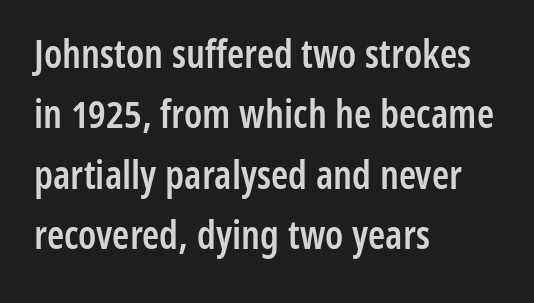
Q: Is the text bold? A: Semi-bold.
Q: Is the text italic (slanted)? A: No, it is upright.
Q: Is the typeface a serif or a sans-serif typeface? A: Sans-serif.
Q: Is the text underlined? A: No.
Q: How is the paragraph aligned? A: Left-aligned.
Q: Is the spacing between letters normal or unusually wide? A: Normal.
Q: Is the spacing between lines tight, normal or loose? A: Normal.
Q: Width (condensed, normal, or wide)? A: Condensed.
Q: Stroke contrast? A: Low.
Q: x-height? A: Medium.
Q: Monospaced? A: No.
